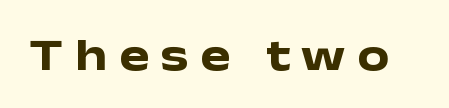
Q: Is the text bold? A: Yes.
Q: Is the text italic (slanted)? A: No, it is upright.
Q: Is the typeface a serif or a sans-serif typeface? A: Sans-serif.
Q: Is the text underlined? A: No.
Q: Is the spacing between letters normal or unusually wide? A: Unusually wide.
Q: Width (condensed, normal, or wide)? A: Wide.
Q: Stroke contrast? A: Low.
Q: x-height? A: Medium.
Q: Monospaced? A: No.
